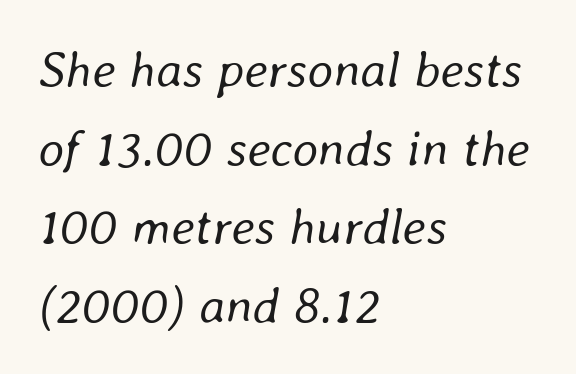
The rendering uses natural spacing where letterforms have individual widths. Quick note: interline space is typical. This rendering leaves character spacing at its baseline value. Counters stay open thanks to moderate or lighter strokes. The compositor pushed each line to the left boundary. Looking at the ascenders, they clearly lean.
